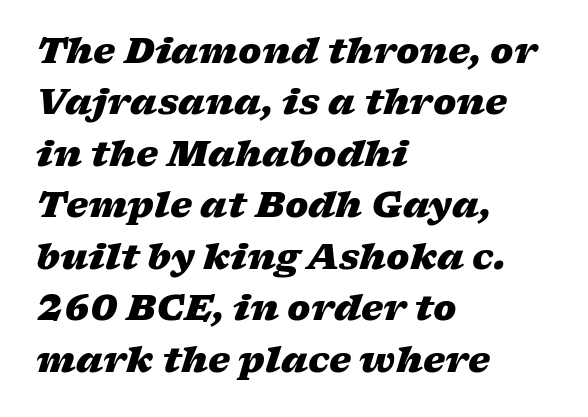
{"italic": "yes", "lean": "right", "slant_degrees": 17, "bold": "yes", "weight": "heavy", "width": "wide", "stroke_contrast": "low", "x_height": "medium", "monospaced": "no", "underline": "no", "align": "left", "line_spacing": "normal", "line_spacing_ratio": 1.47, "letter_spacing": "normal", "letter_spacing_em": 0.0, "glyph_px": 35}
